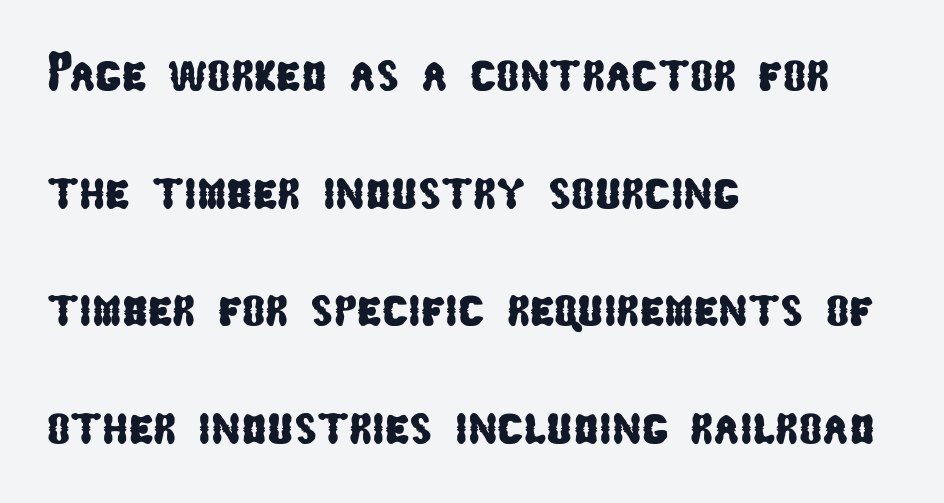
{"serif": "no", "width": "condensed", "stroke_contrast": "low", "x_height": "medium", "monospaced": "no", "underline": "no", "align": "left", "line_spacing": "loose", "line_spacing_ratio": 2.14, "letter_spacing": "normal", "letter_spacing_em": 0.0, "glyph_px": 55}
